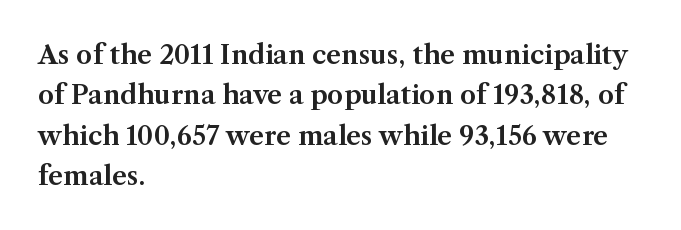
{"italic": "no", "underline": "no", "align": "left", "line_spacing": "normal", "line_spacing_ratio": 1.55, "letter_spacing": "normal", "letter_spacing_em": 0.0, "glyph_px": 26}
